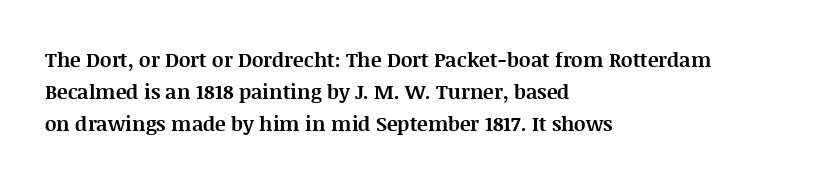
Upright lettering throughout. The foot of each line stays bare and open. Line spacing here is normal. The letters sit at their default tracking, neither squeezed nor spread. The setting favours the left margin, as ordinary paragraphs usually do. These words are printed bold, with thick strokes throughout.
